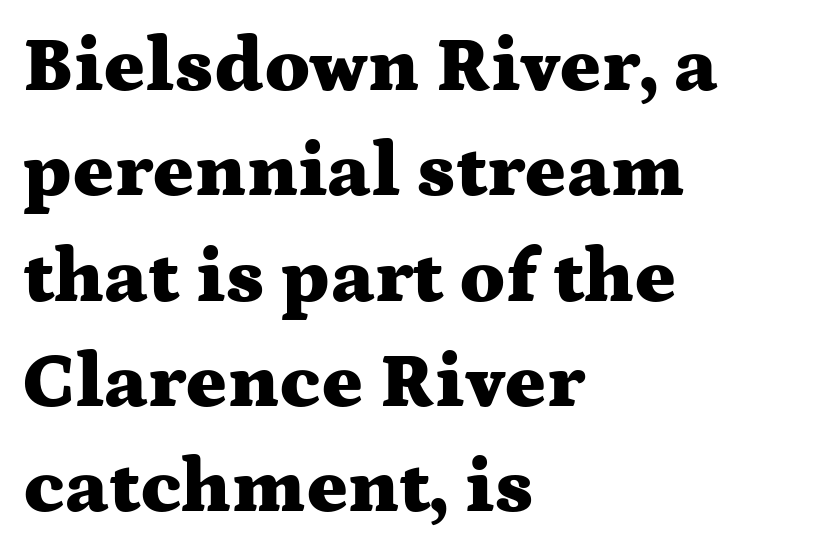
Q: Is the text bold? A: Yes.
Q: Is the text italic (slanted)? A: No, it is upright.
Q: Is the typeface a serif or a sans-serif typeface? A: Serif.
Q: Is the text underlined? A: No.
Q: How is the paragraph aligned? A: Left-aligned.
Q: Is the spacing between letters normal or unusually wide? A: Normal.
Q: Is the spacing between lines tight, normal or loose? A: Normal.
Q: Width (condensed, normal, or wide)? A: Wide.
Q: Stroke contrast? A: Medium.
Q: x-height? A: Medium.
Q: Monospaced? A: No.
